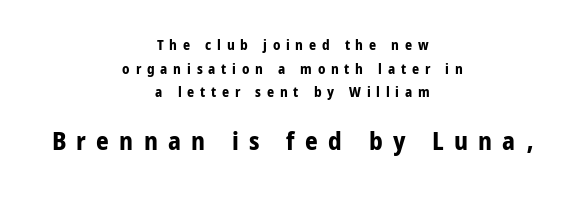
Reading down the column, the eye jumps a familiar distance to each next line. The horizontal fit of the characters is loose and conspicuously gappy. Heavy-handed strokes throughout: this text is bold. Has an underline been added? It has not. Layout note: lines centered. The specimen reads as upright at a glance.
